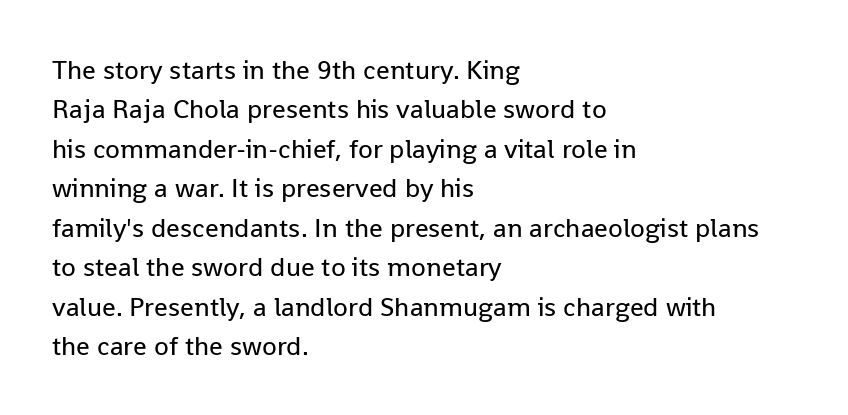
{"italic": "no", "bold": "no", "underline": "no", "align": "left", "line_spacing": "normal", "line_spacing_ratio": 1.46, "letter_spacing": "normal", "letter_spacing_em": 0.0, "glyph_px": 27}
